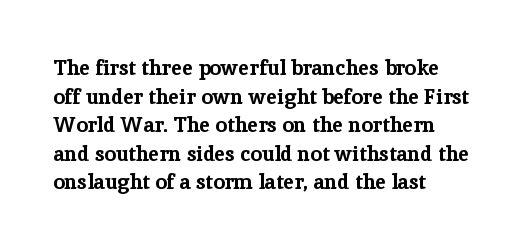
Q: Is the text bold? A: Yes.
Q: Is the text italic (slanted)? A: No, it is upright.
Q: Is the text underlined? A: No.
Q: How is the paragraph aligned? A: Left-aligned.
Q: Is the spacing between letters normal or unusually wide? A: Normal.
Q: Is the spacing between lines tight, normal or loose? A: Normal.
